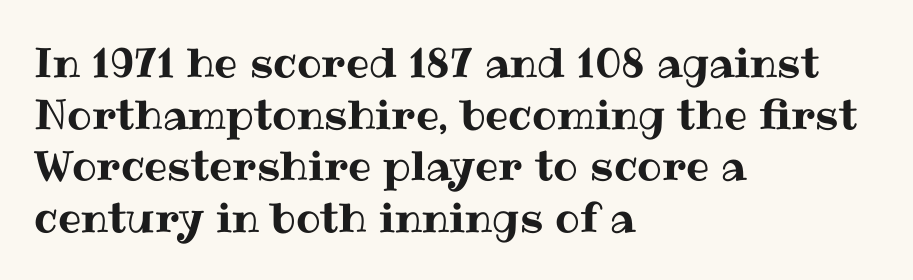
The image shows 41 px text type, upright; set left-aligned, normal line spacing (1.26x), normal letter spacing, not underlined; medium stroke contrast and a medium x-height.
